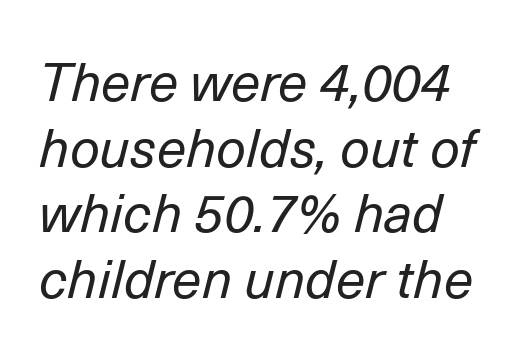
{"italic": "yes", "lean": "right", "slant_degrees": 14, "bold": "no", "weight": "regular", "width": "normal", "stroke_contrast": "low", "x_height": "medium", "monospaced": "no", "underline": "no", "line_spacing_ratio": 1.24, "letter_spacing": "normal", "letter_spacing_em": 0.0, "glyph_px": 53}
